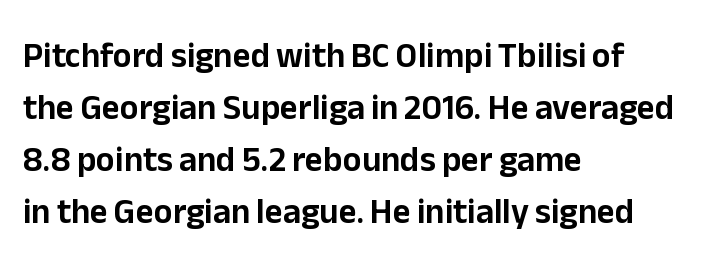
{"serif": "no", "italic": "no", "width": "normal", "stroke_contrast": "low", "x_height": "medium", "monospaced": "no", "underline": "no", "align": "left", "line_spacing": "normal", "line_spacing_ratio": 1.49, "letter_spacing": "normal", "letter_spacing_em": 0.0, "glyph_px": 35}
